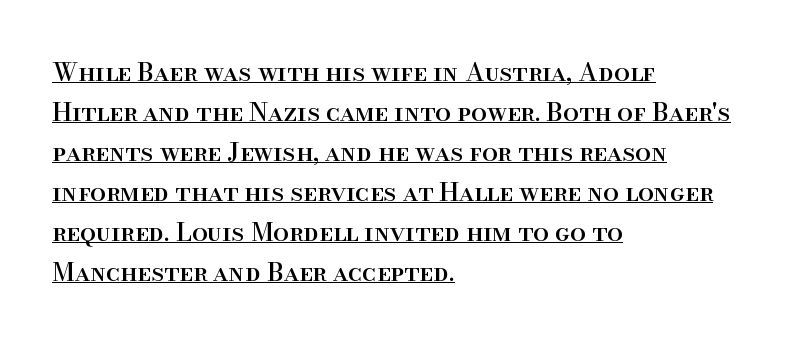
Q: Is the text italic (slanted)? A: No, it is upright.
Q: Is the text underlined? A: Yes.
Q: How is the paragraph aligned? A: Left-aligned.
Q: Is the spacing between letters normal or unusually wide? A: Normal.
Q: Is the spacing between lines tight, normal or loose? A: Normal.
